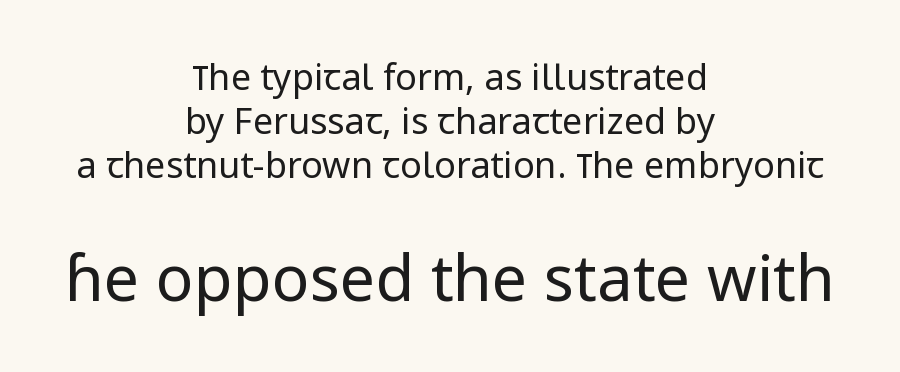
Q: Is the text bold? A: No.
Q: Is the text italic (slanted)? A: No, it is upright.
Q: Is the typeface a serif or a sans-serif typeface? A: Sans-serif.
Q: Is the text underlined? A: No.
Q: How is the paragraph aligned? A: Centered.
Q: Is the spacing between letters normal or unusually wide? A: Normal.
Q: Which block of text is set in a larger size, the first (top) or the second (bottom)? A: The second (bottom) one.
Q: Width (condensed, normal, or wide)? A: Normal.
Q: Stroke contrast? A: Low.
Q: x-height? A: Medium.
Q: Monospaced? A: No.
